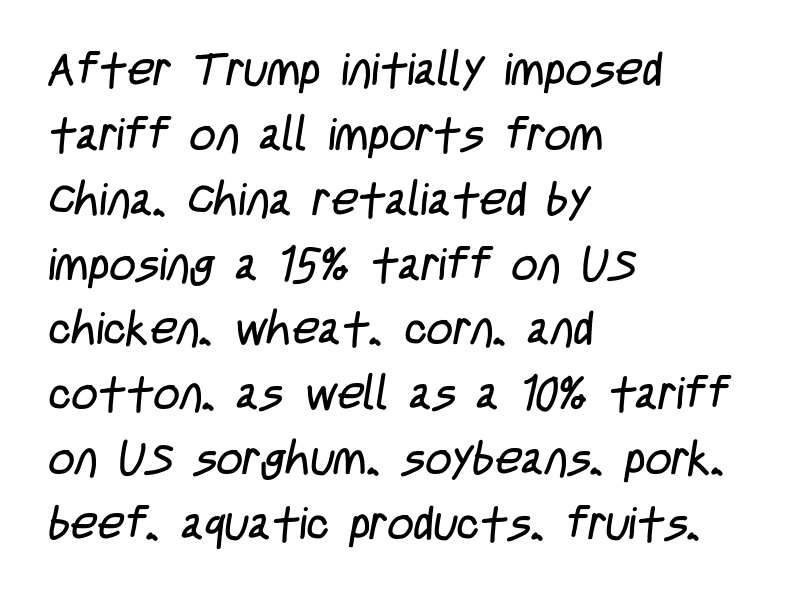
{"serif": "no", "bold": "no", "weight": "regular", "width": "condensed", "stroke_contrast": "low", "x_height": "large", "monospaced": "no", "underline": "no", "align": "left", "line_spacing": "normal", "line_spacing_ratio": 1.41, "letter_spacing": "normal", "letter_spacing_em": 0.0, "glyph_px": 46}
